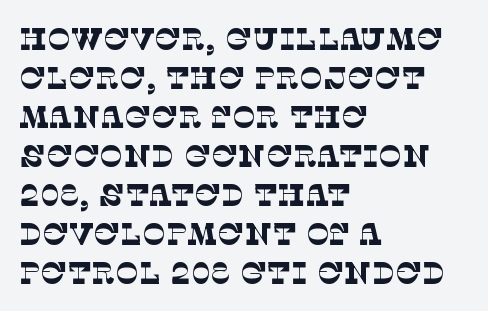
Check the space under the baseline: it is left empty. The paragraph shown leans on its left margin. The letters look calm and open, with moderate or lighter stems. Note the varied advance widths — an 'i' is clearly narrower than an 'm'. In terms of letterspacing, this is plain default setting. A normal amount of white space separates one row of letters from the next.
